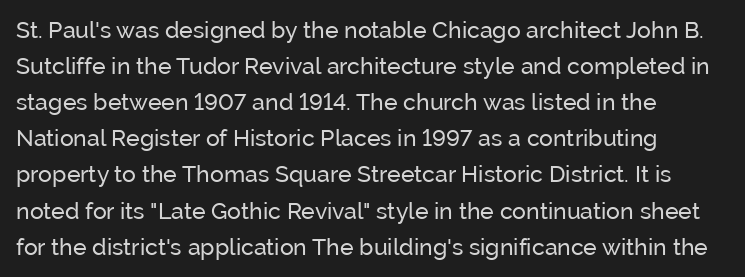
The image shows 23 px text type, upright; set left-aligned, normal line spacing (1.57x), normal letter spacing, not underlined.
